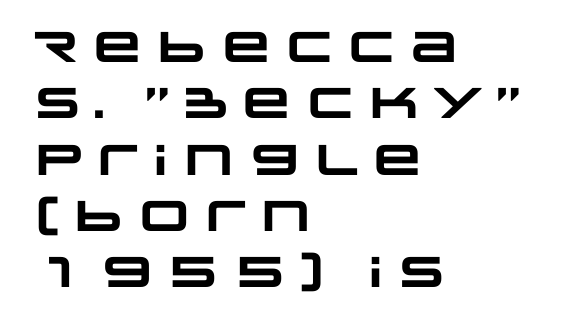
Q: Is the text bold? A: Yes.
Q: Is the typeface a serif or a sans-serif typeface? A: Sans-serif.
Q: Is the text underlined? A: No.
Q: How is the paragraph aligned? A: Left-aligned.
Q: Is the spacing between letters normal or unusually wide? A: Normal.
Q: Is the spacing between lines tight, normal or loose? A: Normal.
Q: Width (condensed, normal, or wide)? A: Wide.
Q: Stroke contrast? A: Low.
Q: x-height? A: Large.
Q: Monospaced? A: No.
